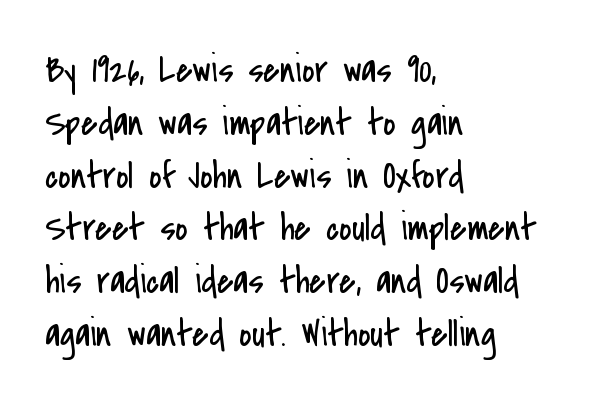
Proportional: the letters do not fall into vertical columns. Every row of glyphs begins at an identical x-position on the left. Check where the strokes stop: nothing finishes them off — pure sans. The words here are not underlined.
